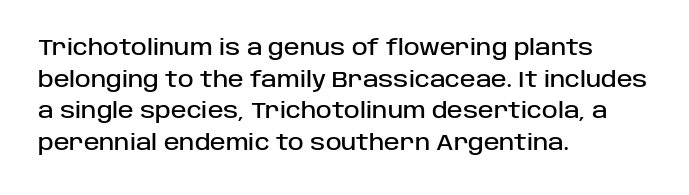
Has an underline been added? It has not. Do the letters lean? They stand straight. Notice how descenders clear the ascenders below comfortably — that's standard leading. The line texture is even and compact thanks to regular tracking.
